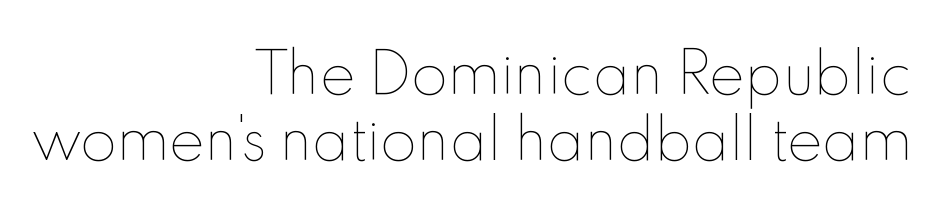
{"italic": "no", "bold": "no", "weight": "thin", "width": "normal", "x_height": "small", "monospaced": "no", "underline": "no", "align": "right", "line_spacing_ratio": 1.23, "letter_spacing": "normal", "letter_spacing_em": 0.0, "glyph_px": 54}
